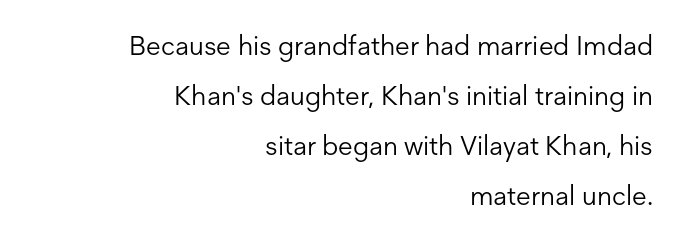
The type is set solid horizontally, with unmodified tracking. Characters remain perfectly vertical along every line. Weight: not bold — regular or lighter. Clear beneath every line of the passage. Reading down the block, your eye finds every line finishing at a fixed right position.
